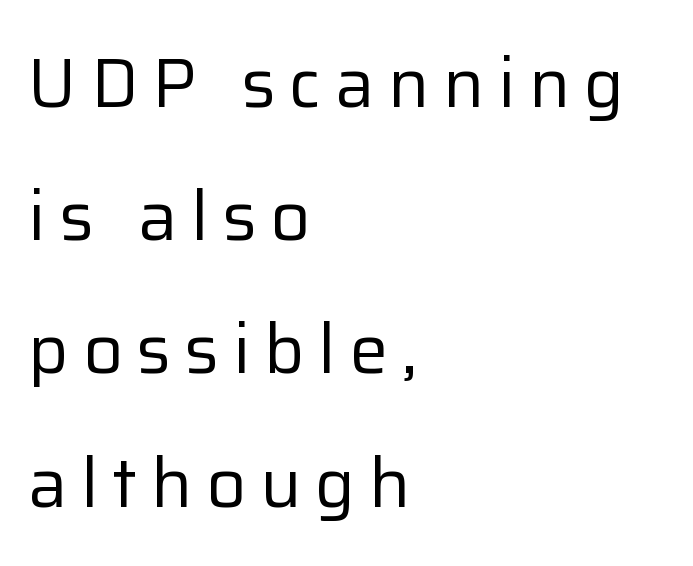
{"serif": "no", "italic": "no", "bold": "no", "weight": "regular", "width": "normal", "stroke_contrast": "low", "x_height": "medium", "monospaced": "no", "underline": "no", "align": "left", "line_spacing": "loose", "line_spacing_ratio": 1.93, "letter_spacing": "wide", "letter_spacing_em": 0.2, "glyph_px": 69}
